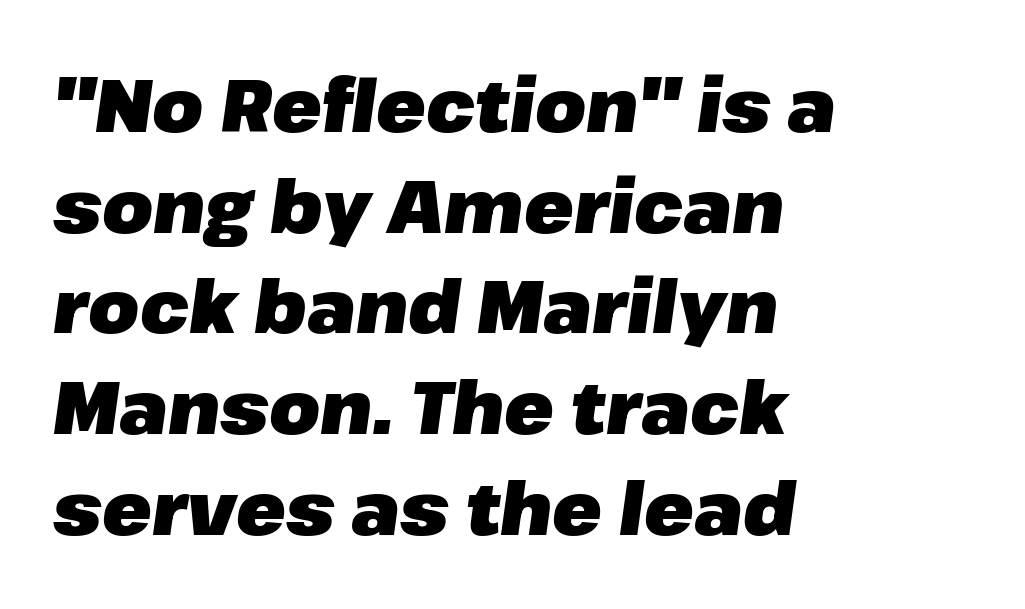
Horizontally, the lines are justified to the leading edge only. The zone under the glyphs is completely vacant. These words are printed bold, with thick strokes throughout. This sample uses plain, unmodified letter spacing. Slanted lettering throughout. The rows are spaced the way most documents space them.
